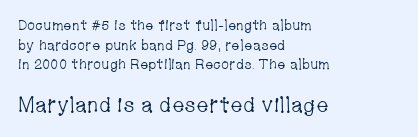
Quick note: underline off. The typography opts for an upright posture over an oblique one. Summary of vertical rhythm: regular, with standard interline spacing. The paragraph shown leans on its left margin. The font sits on the lighter half of the weight spectrum, regular included.
